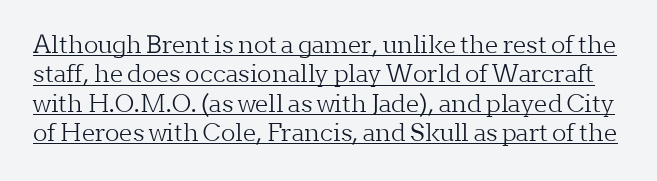
{"italic": "no", "bold": "no", "underline": "yes", "line_spacing_ratio": 1.22, "letter_spacing": "normal", "letter_spacing_em": 0.0, "glyph_px": 24}
